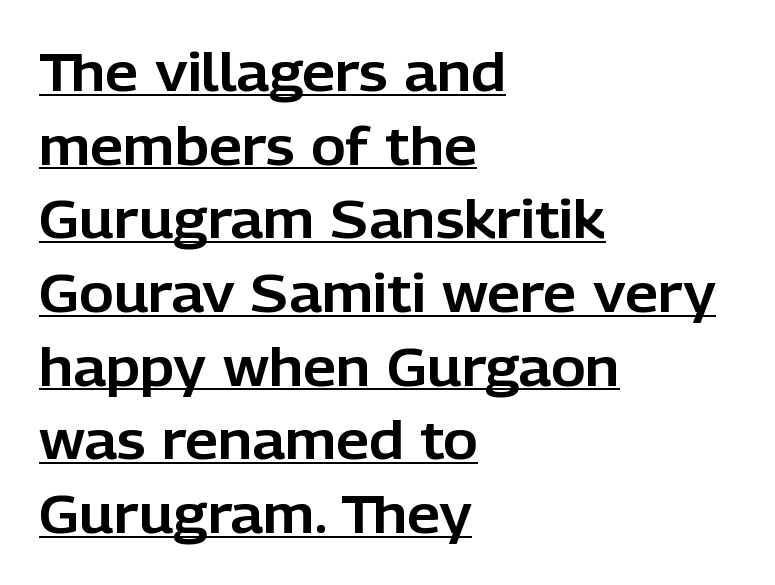
{"serif": "no", "italic": "no", "width": "normal", "stroke_contrast": "low", "x_height": "medium", "monospaced": "no", "underline": "yes", "align": "left", "line_spacing": "normal", "line_spacing_ratio": 1.39, "letter_spacing": "normal", "letter_spacing_em": 0.0, "glyph_px": 53}
